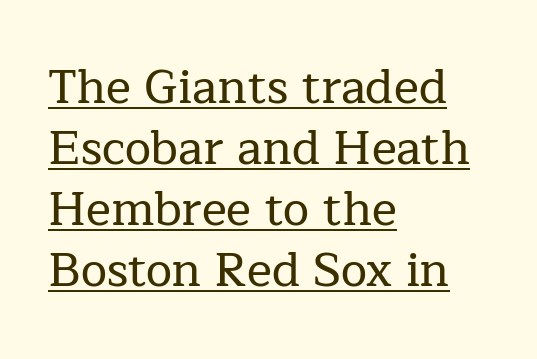
The type family on display is of the serif kind. Does a line run under the words? Yes, clearly. Evenly set lines give the paragraph a standard silhouette. You could not count columns in this text — the font is proportionally spaced. Which margin do the lines hug? The left one — the right edge is uneven. The letters sit at their default tracking, neither squeezed nor spread.
